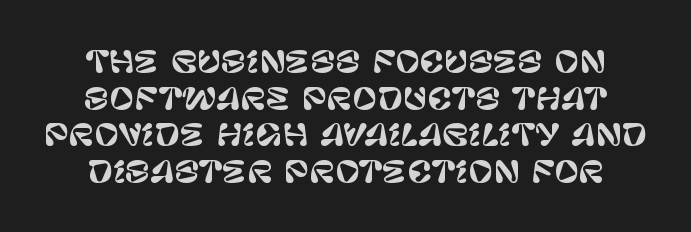
The image shows 30 px sans-serif type; set line spacing 1.22x, normal letter spacing, not underlined; low stroke contrast and a large x-height.
